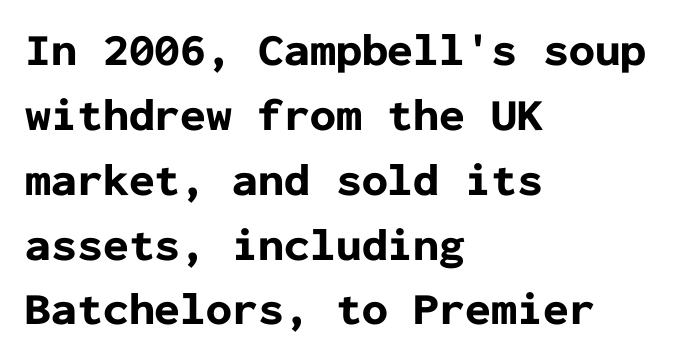
{"serif": "no", "italic": "no", "bold": "yes", "weight": "bold", "width": "normal", "stroke_contrast": "low", "x_height": "medium", "monospaced": "yes", "underline": "no", "align": "left", "line_spacing": "normal", "line_spacing_ratio": 1.41, "letter_spacing": "normal", "letter_spacing_em": 0.0, "glyph_px": 46}
